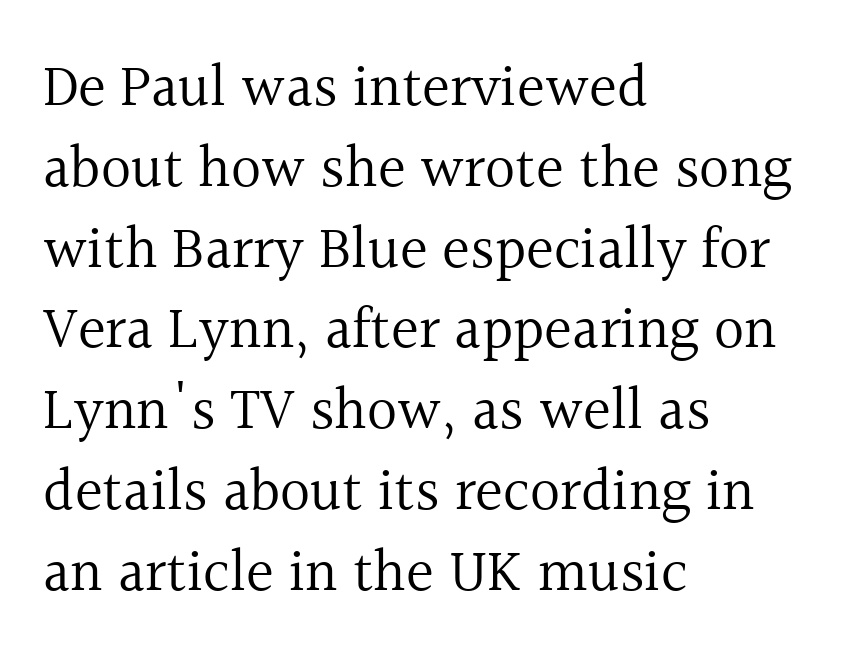
The image shows 59 px regular-weight serif type, upright; set left-aligned, normal line spacing (1.37x), normal letter spacing, not underlined; a medium x-height.
